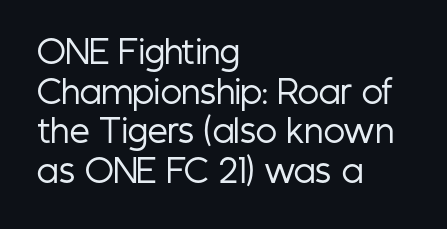
Here the glyphs are tracked normally, forming tight word shapes. Designer's note — italics off, roman on. Do the characters align in a grid? No, the font is proportional. Are there feet on the stems? There aren't — it's a sans.
